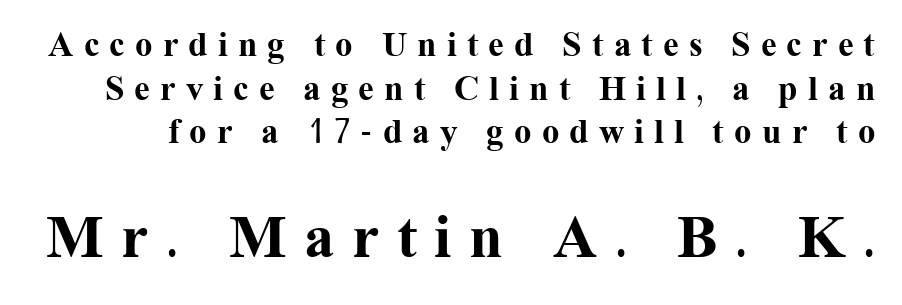
The image shows 61 px bold serif type, upright; set normal line spacing (1.25x), unusually wide letter spacing (+0.29 em), not underlined; the second (bottom) block is 1.74x larger; medium stroke contrast and a medium x-height.
